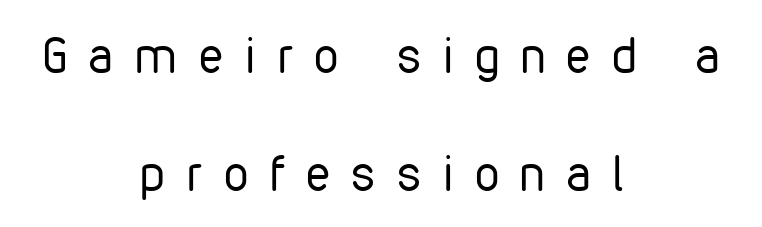
{"serif": "no", "italic": "no", "bold": "no", "weight": "regular", "width": "condensed", "stroke_contrast": "low", "x_height": "medium", "monospaced": "no", "underline": "no", "align": "center", "line_spacing": "loose", "line_spacing_ratio": 2.4, "letter_spacing": "wide", "letter_spacing_em": 0.44, "glyph_px": 49}
